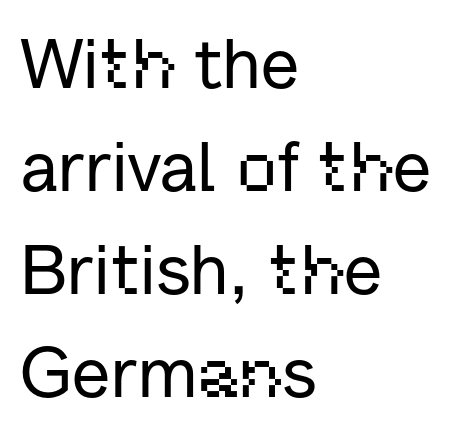
{"serif": "no", "italic": "no", "width": "normal", "stroke_contrast": "low", "x_height": "medium", "monospaced": "no", "underline": "no", "align": "left", "line_spacing": "normal", "line_spacing_ratio": 1.47, "letter_spacing": "normal", "letter_spacing_em": 0.0, "glyph_px": 70}
